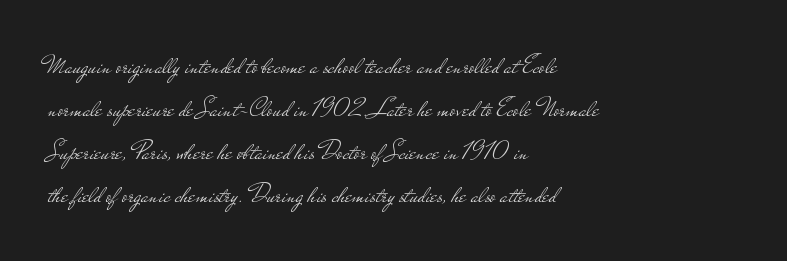
Q: Is the text bold? A: No.
Q: Is the text italic (slanted)? A: Yes.
Q: Is the text underlined? A: No.
Q: How is the paragraph aligned? A: Left-aligned.
Q: Is the spacing between letters normal or unusually wide? A: Normal.
Q: Is the spacing between lines tight, normal or loose? A: Normal.
